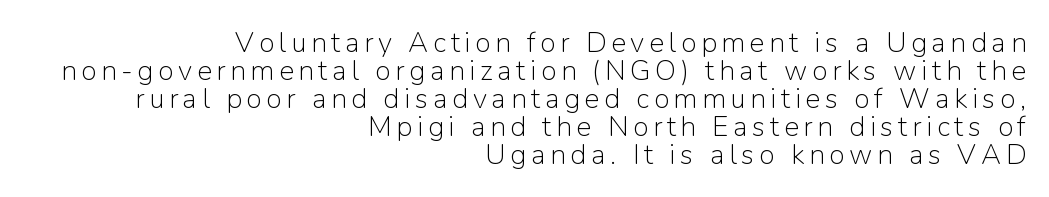
Q: Is the text bold? A: No.
Q: Is the text italic (slanted)? A: No, it is upright.
Q: Is the typeface a serif or a sans-serif typeface? A: Sans-serif.
Q: Is the text underlined? A: No.
Q: How is the paragraph aligned? A: Right-aligned.
Q: Is the spacing between lines tight, normal or loose? A: Tight.
Q: Width (condensed, normal, or wide)? A: Normal.
Q: Stroke contrast? A: Low.
Q: x-height? A: Medium.
Q: Monospaced? A: No.
